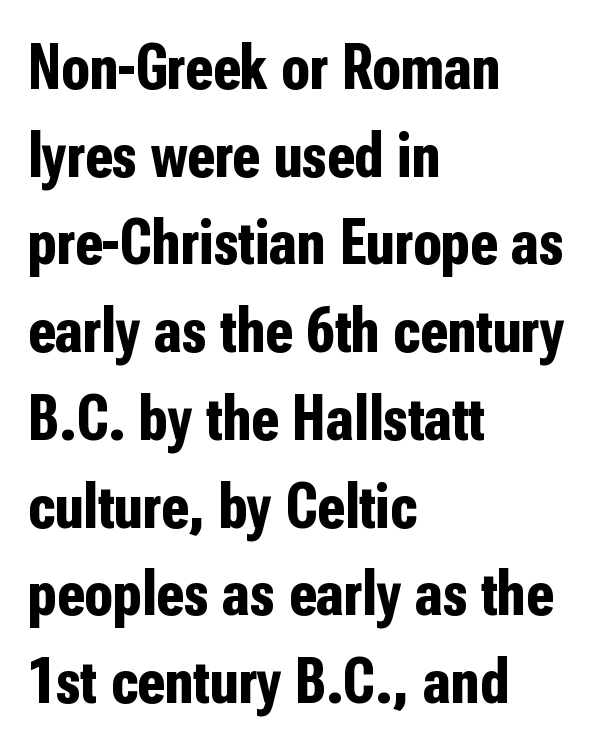
{"serif": "no", "italic": "no", "bold": "yes", "weight": "bold", "width": "condensed", "stroke_contrast": "low", "x_height": "medium", "monospaced": "no", "underline": "no", "align": "left", "line_spacing": "normal", "line_spacing_ratio": 1.35, "letter_spacing": "normal", "letter_spacing_em": 0.0, "glyph_px": 65}
